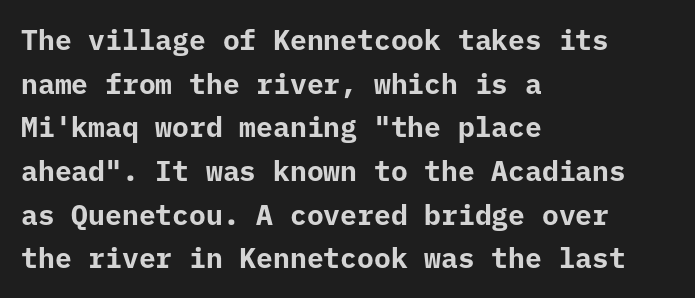
Q: Is the text bold? A: Yes.
Q: Is the text italic (slanted)? A: No, it is upright.
Q: Is the typeface a serif or a sans-serif typeface? A: Sans-serif.
Q: Is the text underlined? A: No.
Q: How is the paragraph aligned? A: Left-aligned.
Q: Is the spacing between letters normal or unusually wide? A: Normal.
Q: Is the spacing between lines tight, normal or loose? A: Normal.
Q: Width (condensed, normal, or wide)? A: Normal.
Q: Stroke contrast? A: Low.
Q: x-height? A: Medium.
Q: Monospaced? A: Yes.
